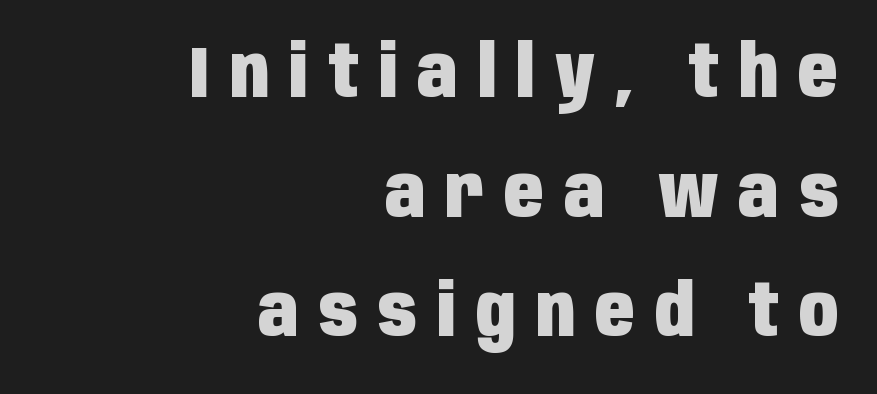
Q: Is the text bold? A: Yes.
Q: Is the text italic (slanted)? A: No, it is upright.
Q: Is the typeface a serif or a sans-serif typeface? A: Sans-serif.
Q: Is the text underlined? A: No.
Q: How is the paragraph aligned? A: Right-aligned.
Q: Is the spacing between letters normal or unusually wide? A: Unusually wide.
Q: Is the spacing between lines tight, normal or loose? A: Normal.
Q: Width (condensed, normal, or wide)? A: Condensed.
Q: Stroke contrast? A: Low.
Q: x-height? A: Large.
Q: Monospaced? A: No.
